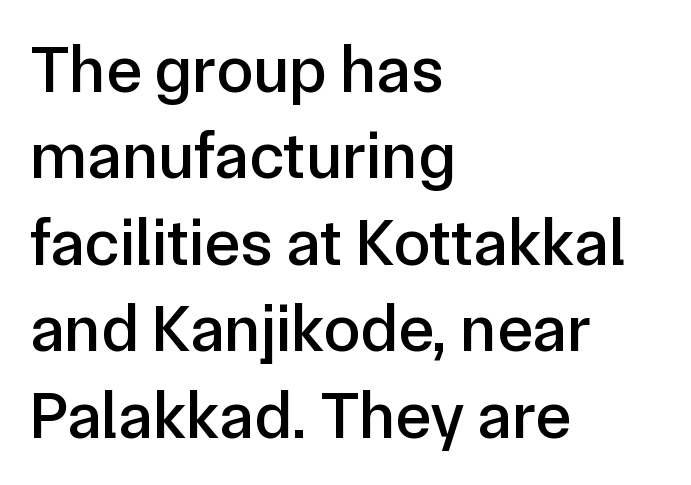
Compared with typical body copy, the letter spacing here is the same. If you measured baseline to baseline, you'd find a middling distance. The letters advance in unequal steps, a hallmark of proportional type. Do the letters lean? They stand straight.
